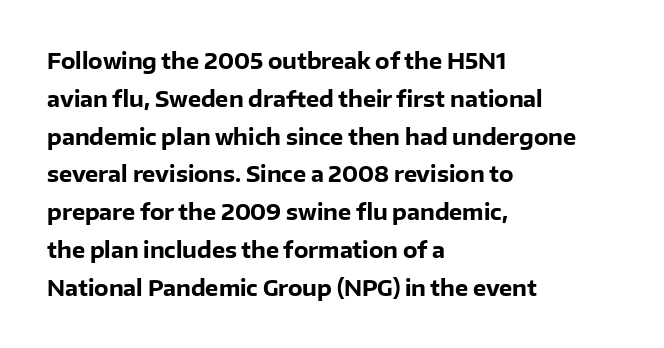
Q: Is the text bold? A: Yes.
Q: Is the text italic (slanted)? A: No, it is upright.
Q: Is the text underlined? A: No.
Q: How is the paragraph aligned? A: Left-aligned.
Q: Is the spacing between letters normal or unusually wide? A: Normal.
